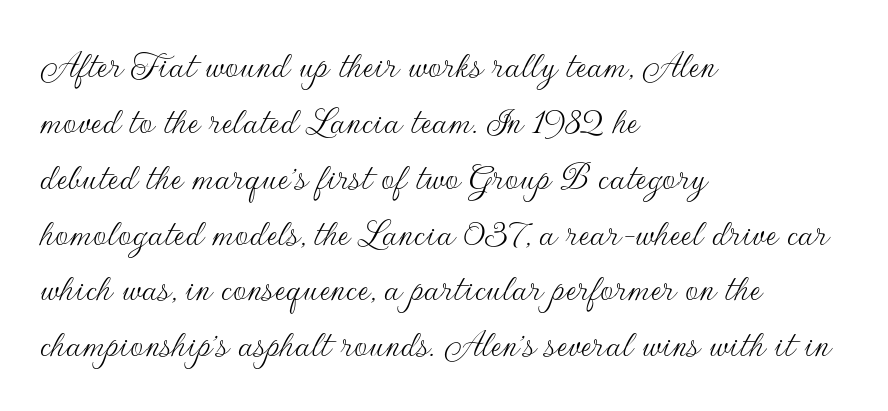
Bold? No — there's no thickening of the strokes. The passage shown is not underscored anywhere. In CSS terms this would be text-align: left. Glyph-to-glyph distance matches everyday printed text.
